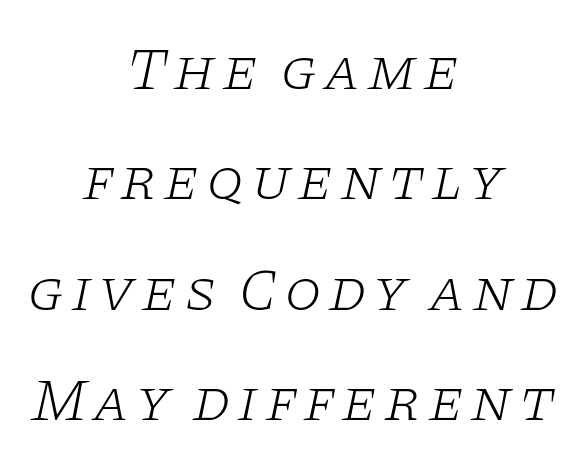
{"serif": "yes", "italic": "yes", "lean": "right", "slant_degrees": 11, "bold": "no", "weight": "light", "width": "wide", "stroke_contrast": "low", "x_height": "large", "monospaced": "no", "underline": "no", "align": "center", "line_spacing_ratio": 1.84, "glyph_px": 60}
